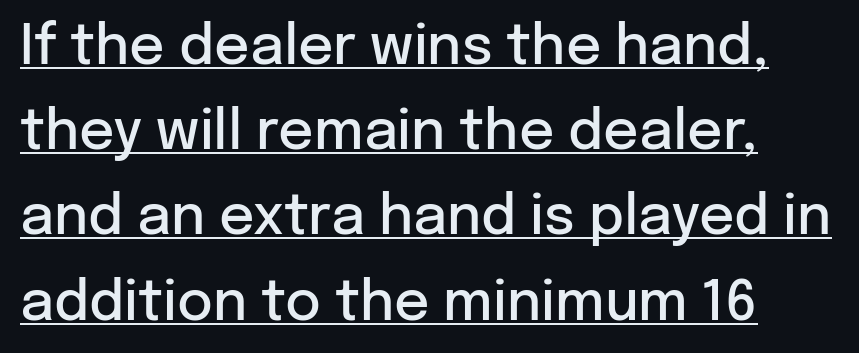
Q: Is the text bold? A: Semi-bold.
Q: Is the text italic (slanted)? A: No, it is upright.
Q: Is the typeface a serif or a sans-serif typeface? A: Sans-serif.
Q: Is the text underlined? A: Yes.
Q: Is the spacing between letters normal or unusually wide? A: Normal.
Q: Is the spacing between lines tight, normal or loose? A: Normal.
Q: Width (condensed, normal, or wide)? A: Normal.
Q: Stroke contrast? A: Low.
Q: x-height? A: Medium.
Q: Monospaced? A: No.
